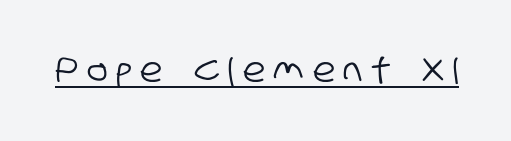
Q: Is the typeface a serif or a sans-serif typeface? A: Sans-serif.
Q: Is the text underlined? A: Yes.
Q: Is the spacing between letters normal or unusually wide? A: Unusually wide.
Q: Width (condensed, normal, or wide)? A: Condensed.
Q: Stroke contrast? A: Low.
Q: x-height? A: Large.
Q: Monospaced? A: No.
